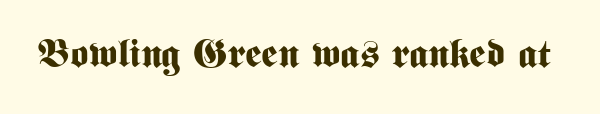
Q: Is the text bold? A: Yes.
Q: Is the text italic (slanted)? A: No, it is upright.
Q: Is the typeface a serif or a sans-serif typeface? A: Sans-serif.
Q: Is the text underlined? A: No.
Q: Is the spacing between letters normal or unusually wide? A: Normal.
Q: Width (condensed, normal, or wide)? A: Condensed.
Q: Stroke contrast? A: Medium.
Q: x-height? A: Medium.
Q: Monospaced? A: No.
